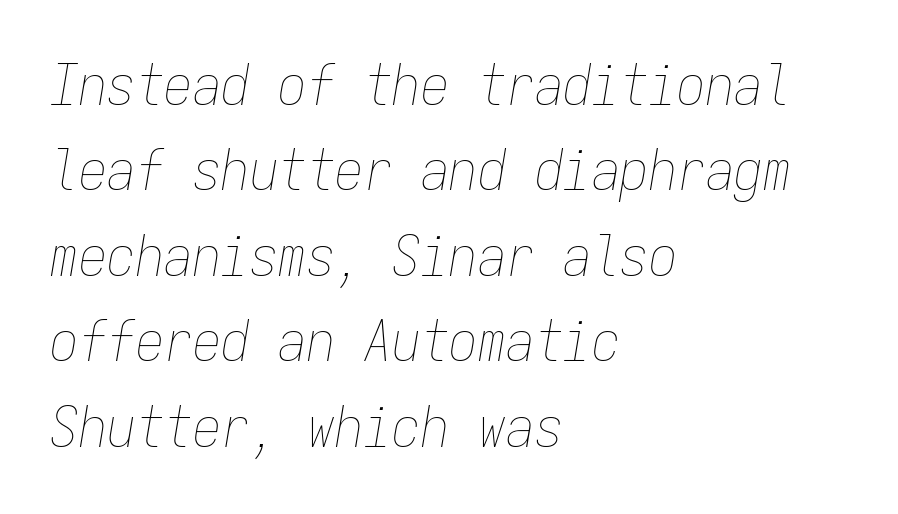
Q: Is the text bold? A: No.
Q: Is the text italic (slanted)? A: Yes, it leans right by about 9 degrees.
Q: Is the text underlined? A: No.
Q: How is the paragraph aligned? A: Left-aligned.
Q: Is the spacing between letters normal or unusually wide? A: Normal.
Q: Is the spacing between lines tight, normal or loose? A: Normal.
Q: Width (condensed, normal, or wide)? A: Condensed.
Q: Stroke contrast? A: Low.
Q: x-height? A: Medium.
Q: Monospaced? A: Yes.
